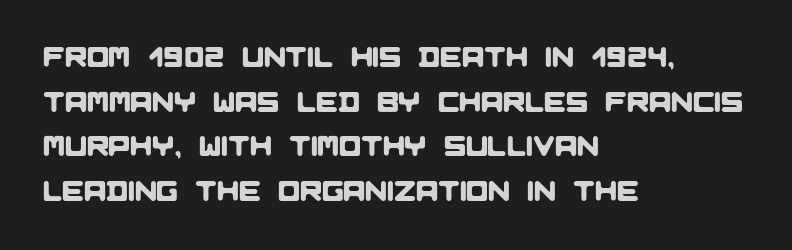
{"serif": "no", "width": "normal", "stroke_contrast": "low", "x_height": "large", "monospaced": "no", "underline": "no", "align": "left", "line_spacing": "normal", "line_spacing_ratio": 1.54, "letter_spacing": "normal", "letter_spacing_em": 0.0, "glyph_px": 29}
